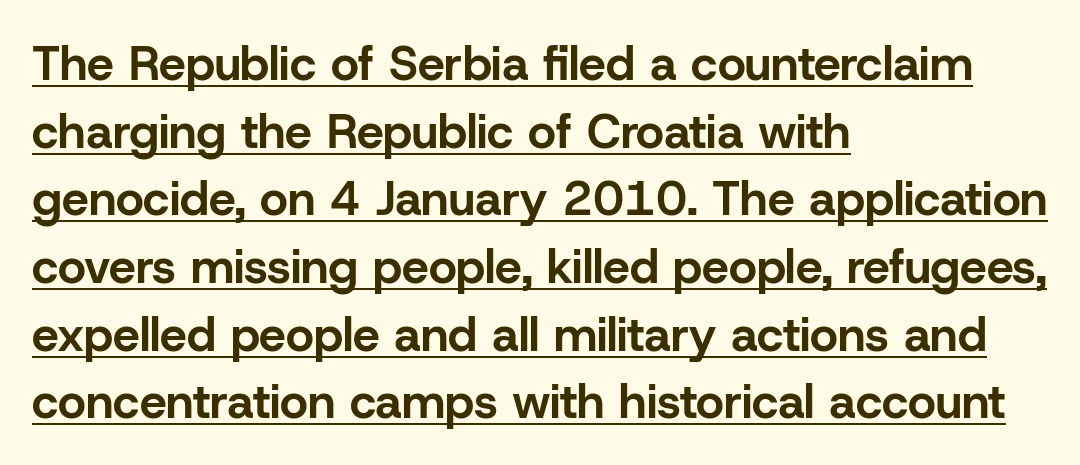
Vertical spacing — default. Note the varied advance widths — an 'i' is clearly narrower than an 'm'. The passage shown is underscored from start to finish. These lines are composed in type without serifs. Here the glyphs are tracked normally, forming tight word shapes.
